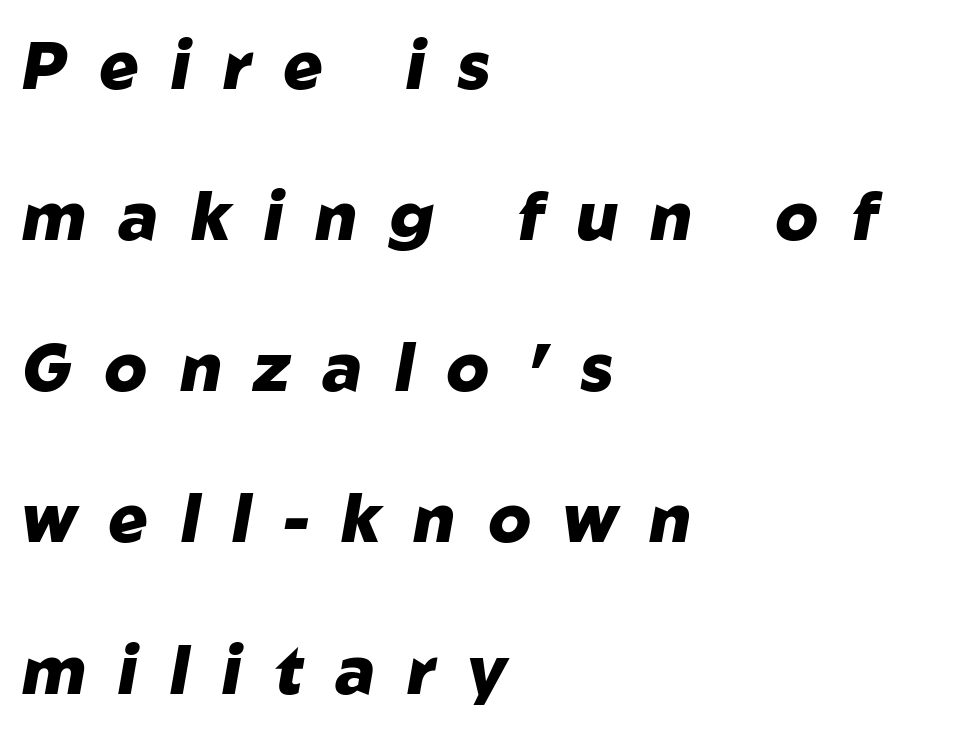
Q: Is the text bold? A: Yes.
Q: Is the text italic (slanted)? A: Yes, it leans right by about 10 degrees.
Q: Is the text underlined? A: No.
Q: How is the paragraph aligned? A: Left-aligned.
Q: Is the spacing between letters normal or unusually wide? A: Unusually wide.
Q: Is the spacing between lines tight, normal or loose? A: Loose.
Q: Width (condensed, normal, or wide)? A: Normal.
Q: Stroke contrast? A: Low.
Q: x-height? A: Medium.
Q: Monospaced? A: No.
